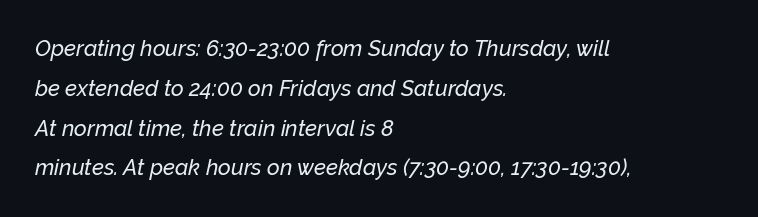
If you drew a ruler down the left edge, every line would touch it. Glance below the letters and you will spot only blank space. Words appear dense and cohesive because spacing is normal. The passage shown leans; its letterforms are oblique.
